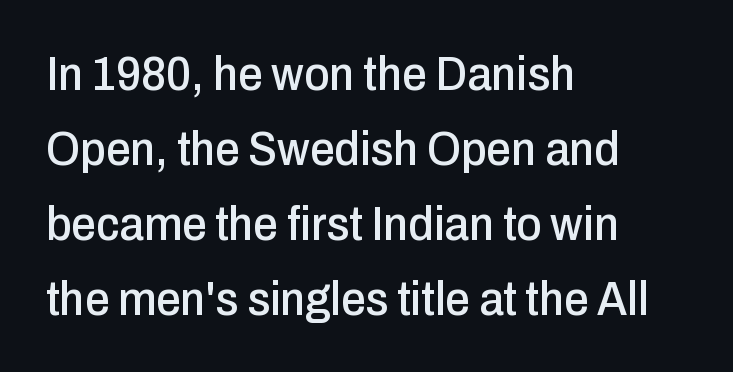
Q: Is the text italic (slanted)? A: No, it is upright.
Q: Is the typeface a serif or a sans-serif typeface? A: Sans-serif.
Q: Is the text underlined? A: No.
Q: How is the paragraph aligned? A: Left-aligned.
Q: Is the spacing between letters normal or unusually wide? A: Normal.
Q: Is the spacing between lines tight, normal or loose? A: Normal.
Q: Width (condensed, normal, or wide)? A: Condensed.
Q: Stroke contrast? A: Low.
Q: x-height? A: Medium.
Q: Monospaced? A: No.
